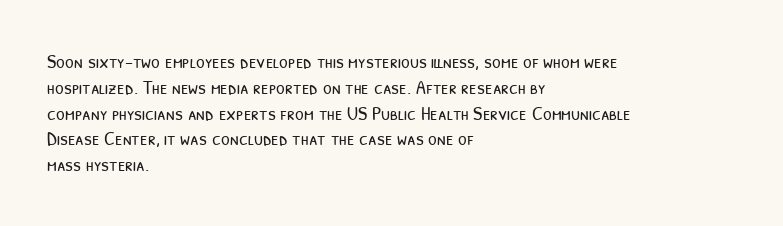
The image shows 20 px text type; set left-aligned, normal line spacing (1.29x), normal letter spacing, not underlined.
